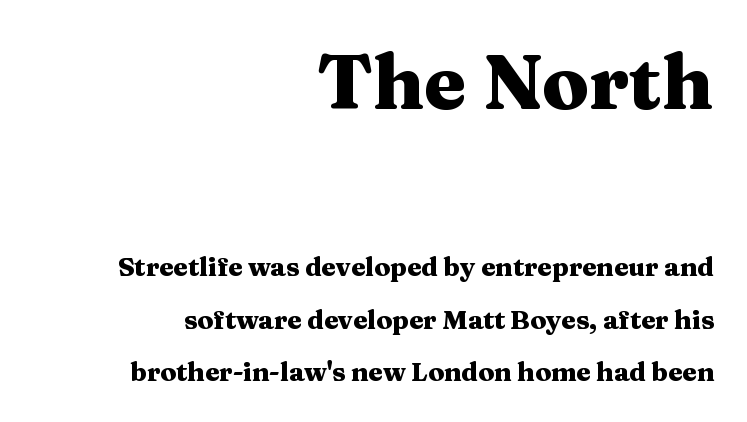
Tall strokes in this sample are plumb rather than angled. Proportional: the letters do not fall into vertical columns. Nothing unusual about the tracking: characters are spaced as the font intends. Anything drawn beneath the words? Only blank space.
